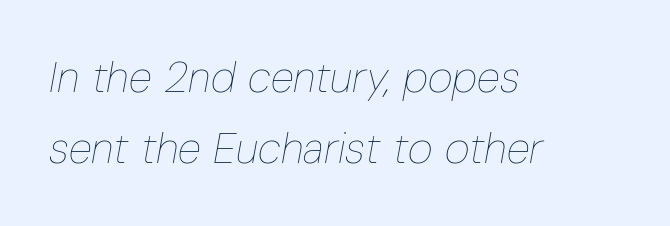
{"italic": "yes", "lean": "right", "slant_degrees": 10, "bold": "no", "weight": "thin", "width": "condensed", "stroke_contrast": "low", "x_height": "medium", "monospaced": "no", "underline": "no", "align": "left", "line_spacing": "normal", "line_spacing_ratio": 1.65, "letter_spacing": "normal", "letter_spacing_em": 0.0, "glyph_px": 43}
